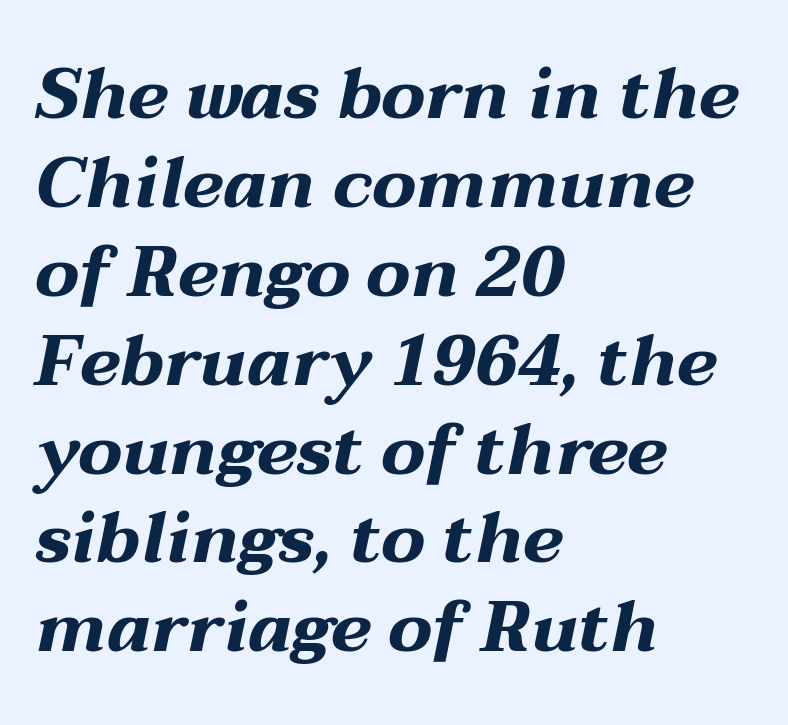
The image shows 70 px bold, wide type, italic (leaning right); set left-aligned, normal line spacing (1.27x), normal letter spacing, not underlined; medium stroke contrast and a medium x-height.
